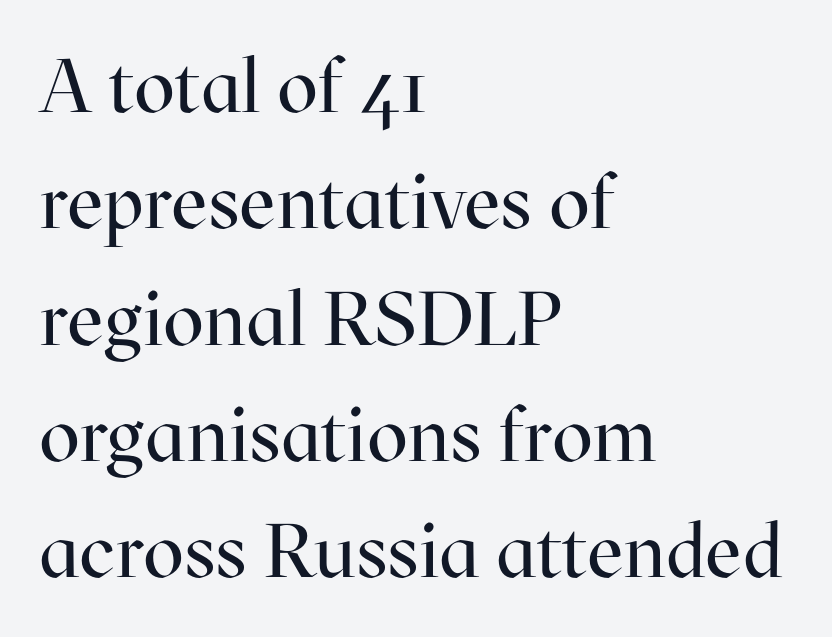
{"serif": "yes", "italic": "no", "bold": "no", "weight": "regular", "width": "normal", "stroke_contrast": "high", "x_height": "medium", "monospaced": "no", "underline": "no", "align": "left", "line_spacing": "normal", "line_spacing_ratio": 1.53, "letter_spacing": "normal", "letter_spacing_em": 0.0, "glyph_px": 76}
